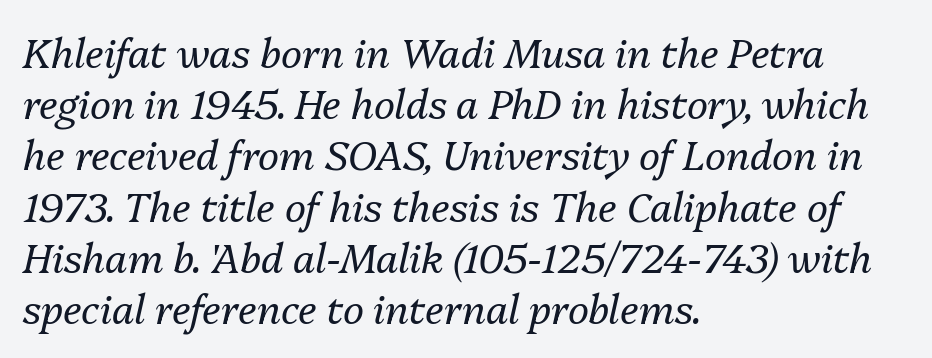
Honestly, the row spacing looks completely unremarkable. This is oblique type, the kind used for emphasis or titles. The compositor pushed each line to the left boundary. Here the designer chose a conventional face with non-uniform glyph widths. Anything drawn beneath the words? Only blank space. Caption: standard tracking, unaltered.
